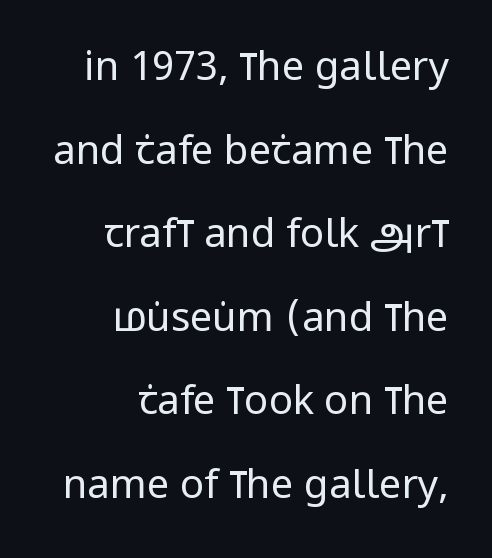
{"serif": "no", "italic": "no", "bold": "no", "weight": "regular", "width": "condensed", "stroke_contrast": "low", "x_height": "large", "monospaced": "no", "underline": "no", "align": "right", "line_spacing": "loose", "line_spacing_ratio": 2.09, "letter_spacing": "normal", "letter_spacing_em": 0.0, "glyph_px": 40}
